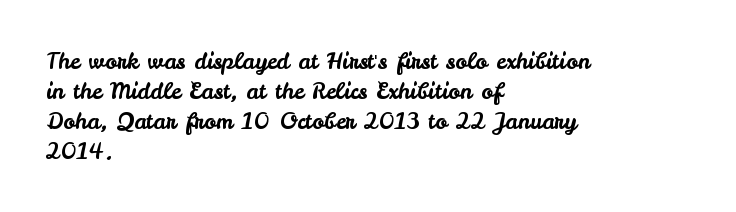
The image shows 22 px text type; set left-aligned, normal line spacing (1.36x), normal letter spacing, not underlined.
